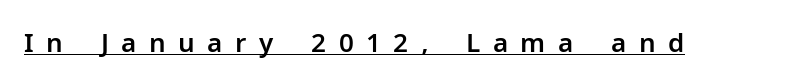
Q: Is the text italic (slanted)? A: No, it is upright.
Q: Is the text underlined? A: Yes.
Q: Is the spacing between letters normal or unusually wide? A: Unusually wide.
